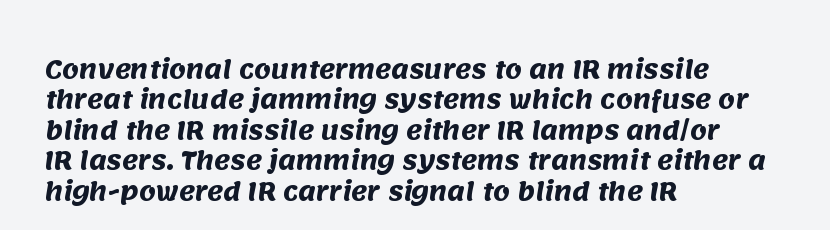
{"bold": "yes", "underline": "no", "align": "left", "line_spacing": "normal", "line_spacing_ratio": 1.27, "letter_spacing": "normal", "letter_spacing_em": 0.0, "glyph_px": 24}
